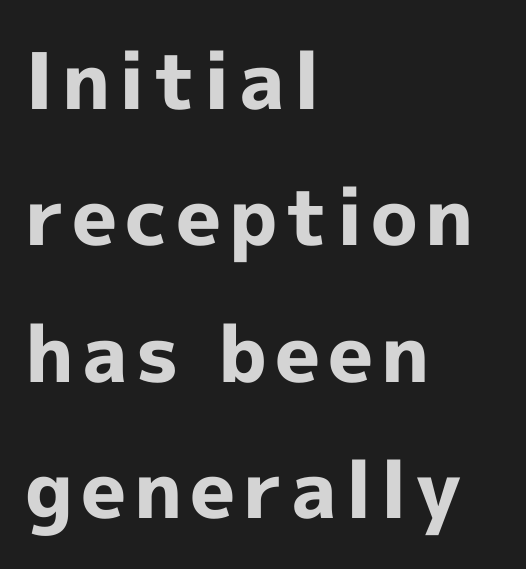
{"serif": "no", "italic": "no", "bold": "yes", "weight": "bold", "width": "normal", "x_height": "medium", "monospaced": "no", "underline": "no", "align": "left", "line_spacing_ratio": 1.75, "glyph_px": 78}
